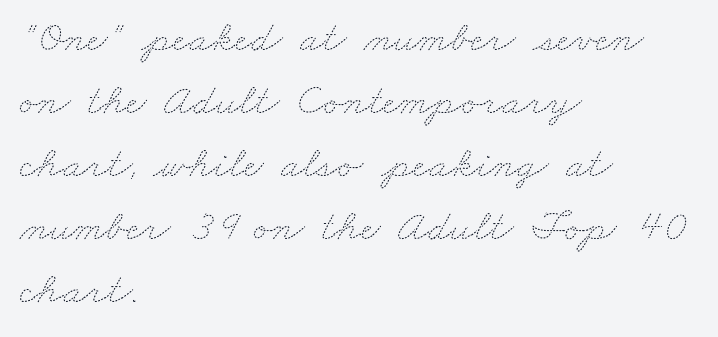
Descenders are the only things crossing below the line. Short note: letters normally spaced. Weight: in the light-to-regular range. These lines are rendered in a variable-pitch font. Notice how the passage keeps a crisp vertical edge on the left only.
